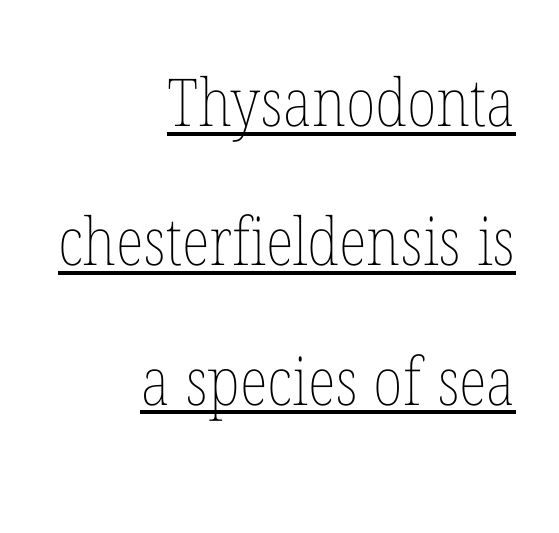
The image shows 66 px thin, condensed type, upright; set right-aligned, loose line spacing (2.11x), normal letter spacing, underlined; low stroke contrast and a medium x-height.
